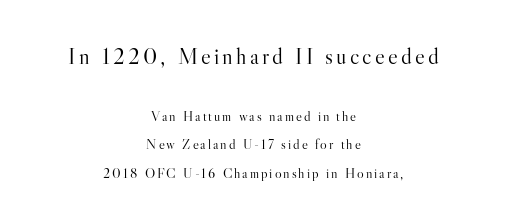
A centered setting, common on invitations and titles, is used for this passage. Baseline-to-baseline distance is far greater than the letter height. The axis of the letterforms is exactly vertical. The strokes carry an ordinary text weight at most. The composition opens big and finishes small.
